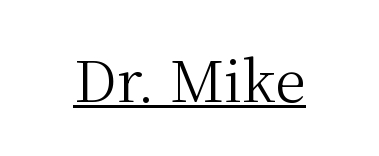
Q: Is the text bold? A: No.
Q: Is the text italic (slanted)? A: No, it is upright.
Q: Is the typeface a serif or a sans-serif typeface? A: Serif.
Q: Is the text underlined? A: Yes.
Q: Is the spacing between letters normal or unusually wide? A: Normal.
Q: Width (condensed, normal, or wide)? A: Normal.
Q: Stroke contrast? A: Medium.
Q: x-height? A: Medium.
Q: Monospaced? A: No.
